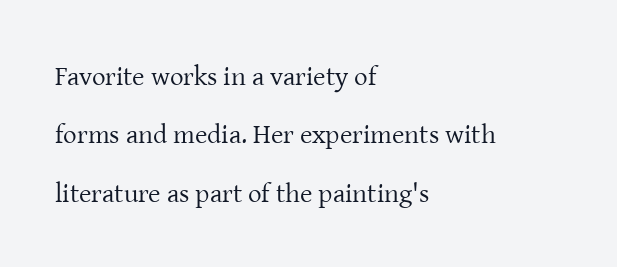
The image shows 27 px text type, upright; set left-aligned, loose line spacing (2.16x), normal letter spacing, not underlined.
